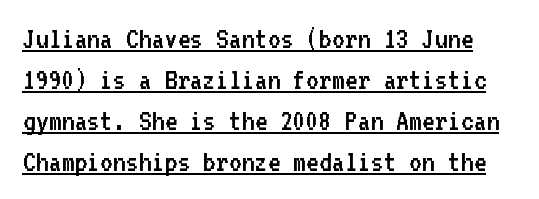
{"serif": "no", "italic": "no", "bold": "no", "weight": "regular", "width": "normal", "stroke_contrast": "low", "x_height": "medium", "monospaced": "yes", "underline": "yes", "line_spacing": "normal", "line_spacing_ratio": 1.32, "letter_spacing": "normal", "letter_spacing_em": 0.0, "glyph_px": 31}
